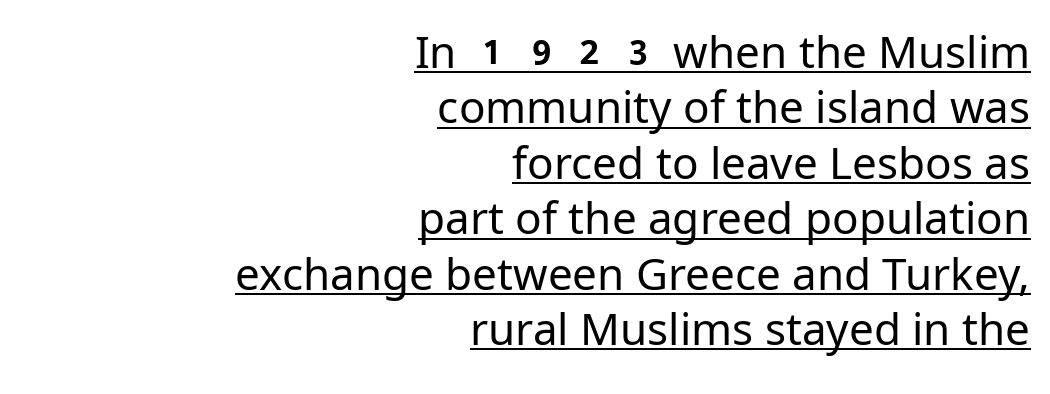
The image shows 44 px regular-weight sans-serif type, upright; set right-aligned, normal line spacing (1.26x), normal letter spacing, underlined; low stroke contrast and a medium x-height.
